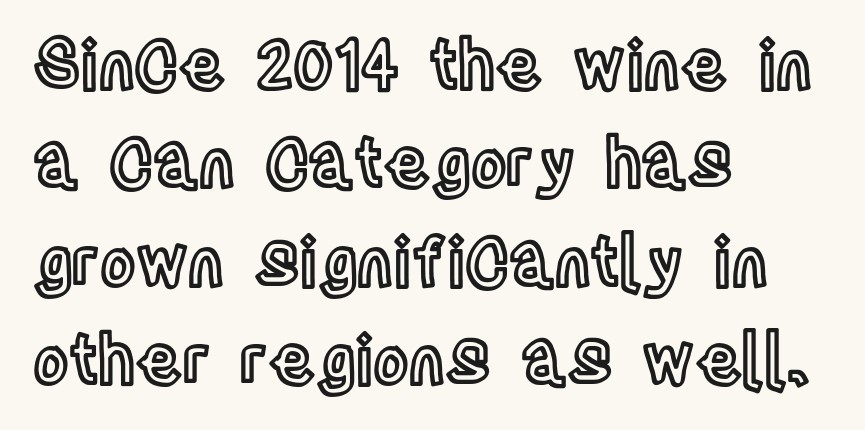
The image shows 67 px condensed type, upright; set left-aligned, normal line spacing (1.47x), normal letter spacing, not underlined; a large x-height.
